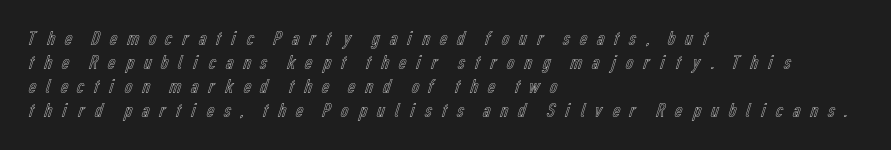
{"underline": "no", "align": "left", "line_spacing": "tight", "line_spacing_ratio": 1.14, "letter_spacing": "wide", "letter_spacing_em": 0.36, "glyph_px": 21}
